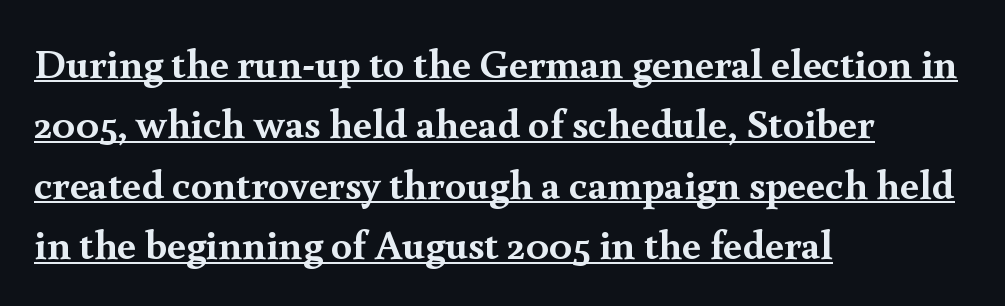
The image shows 42 px semibold serif type, upright; set left-aligned, normal line spacing (1.44x), normal letter spacing, underlined; a small x-height.
